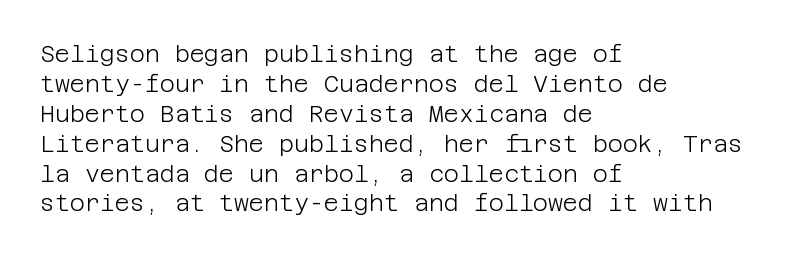
The lines are quadded left. The font sits on the lighter half of the weight spectrum, regular included. Tracking here is standard; glyphs follow each other at the usual distance. Italic? Not at all — the glyphs are vertical. Rule under the text: the space is simply empty.
